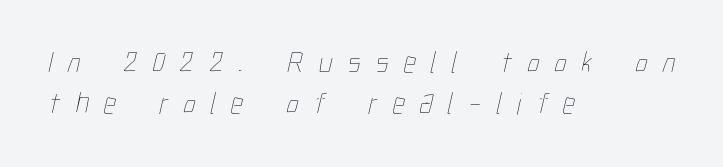
The image shows 31 px thin, condensed type; set left-aligned, normal line spacing (1.32x), unusually wide letter spacing (+0.48 em), not underlined; low stroke contrast and a medium x-height.
